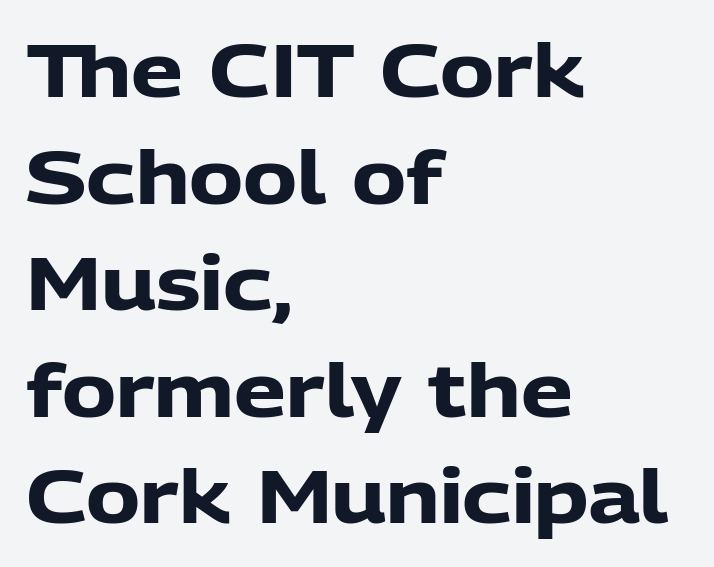
{"serif": "no", "italic": "no", "bold": "yes", "weight": "heavy", "width": "normal", "stroke_contrast": "low", "x_height": "medium", "monospaced": "no", "underline": "no", "align": "left", "line_spacing": "normal", "line_spacing_ratio": 1.46, "letter_spacing": "normal", "letter_spacing_em": 0.0, "glyph_px": 73}
